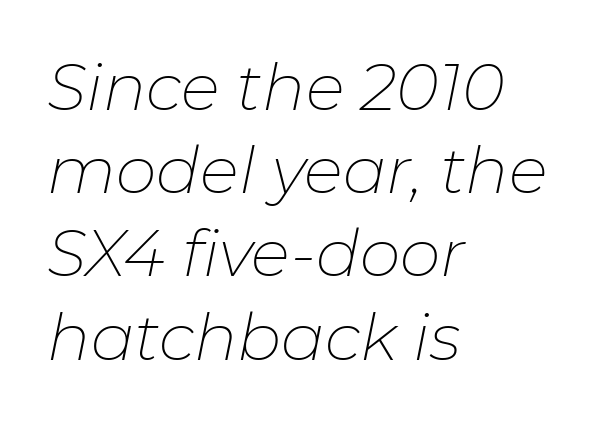
{"italic": "yes", "lean": "right", "slant_degrees": 11, "bold": "no", "weight": "thin", "width": "normal", "stroke_contrast": "low", "x_height": "medium", "monospaced": "no", "underline": "no", "align": "left", "line_spacing": "normal", "line_spacing_ratio": 1.28, "letter_spacing": "normal", "letter_spacing_em": 0.0, "glyph_px": 65}
